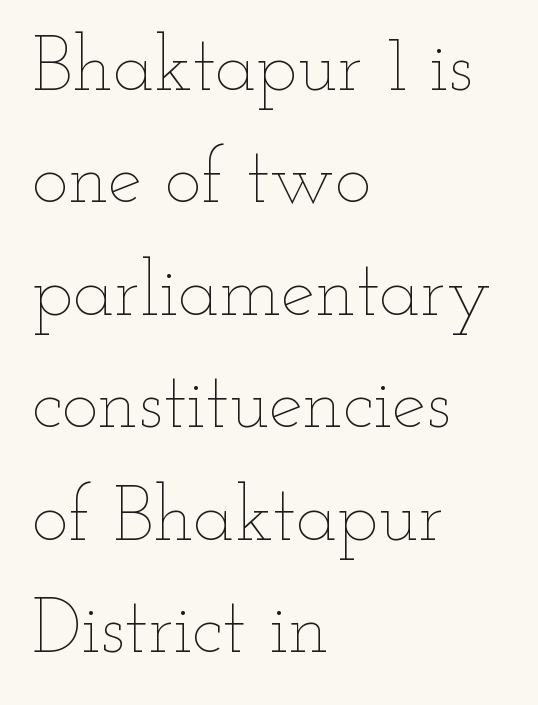
The image shows 77 px thin, wide type, upright; set left-aligned, normal line spacing (1.46x), normal letter spacing, not underlined; low stroke contrast and a small x-height.
